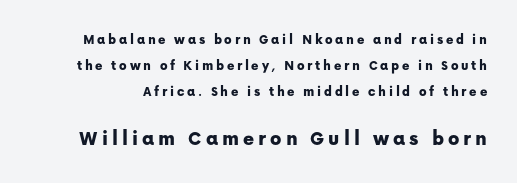
Is there any slant? The stems are plumb. The foot of each line stays bare and open. The passage shown begins with its smaller block and ends with its larger one.
